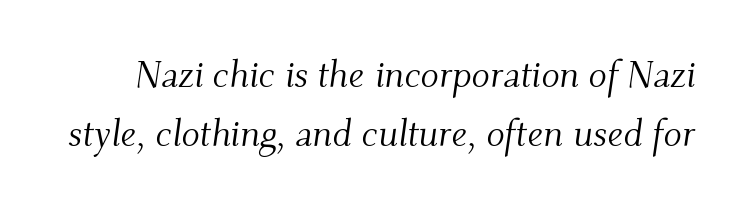
{"serif": "yes", "italic": "yes", "lean": "right", "slant_degrees": 9, "bold": "no", "weight": "light", "width": "normal", "stroke_contrast": "medium", "x_height": "small", "monospaced": "no", "underline": "no", "line_spacing": "normal", "line_spacing_ratio": 1.55, "letter_spacing": "normal", "letter_spacing_em": 0.0, "glyph_px": 38}
